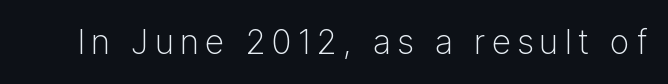
The rendering uses natural spacing where letterforms have individual widths. Nope, no serifs anywhere on these letters. Check under the words: just untouched page. This reads as an unemphasized weight, regular at the heaviest. The lettering stays uniformly vertical, giving the passage a roman look.
